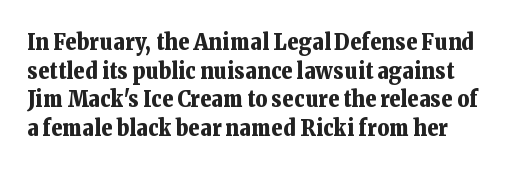
The strokes are fattened all the way to bold. Standard letterfit; no display-style spreading of the glyphs. Unlike italic type, these characters show no tilt at all. Descenders hang freely into open space.
